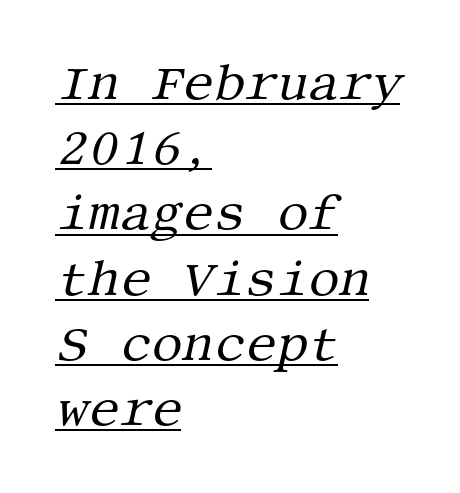
Q: Is the text bold? A: No.
Q: Is the text italic (slanted)? A: Yes, it leans right by about 13 degrees.
Q: Is the typeface a serif or a sans-serif typeface? A: Serif.
Q: Is the text underlined? A: Yes.
Q: How is the paragraph aligned? A: Left-aligned.
Q: Is the spacing between letters normal or unusually wide? A: Normal.
Q: Is the spacing between lines tight, normal or loose? A: Normal.
Q: Width (condensed, normal, or wide)? A: Normal.
Q: Stroke contrast? A: Medium.
Q: x-height? A: Large.
